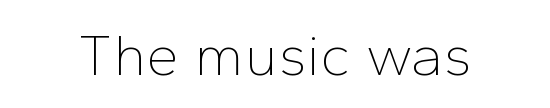
Q: Is the text bold? A: No.
Q: Is the text italic (slanted)? A: No, it is upright.
Q: Is the typeface a serif or a sans-serif typeface? A: Sans-serif.
Q: Is the text underlined? A: No.
Q: Is the spacing between letters normal or unusually wide? A: Normal.
Q: Width (condensed, normal, or wide)? A: Normal.
Q: Stroke contrast? A: Low.
Q: x-height? A: Medium.
Q: Monospaced? A: No.
